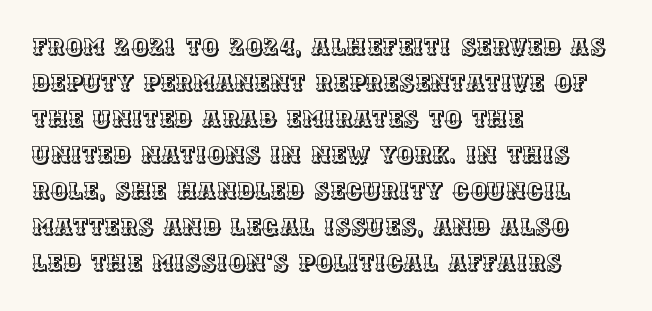
Q: Is the text italic (slanted)? A: No, it is upright.
Q: Is the text underlined? A: No.
Q: How is the paragraph aligned? A: Left-aligned.
Q: Is the spacing between letters normal or unusually wide? A: Normal.
Q: Is the spacing between lines tight, normal or loose? A: Normal.
